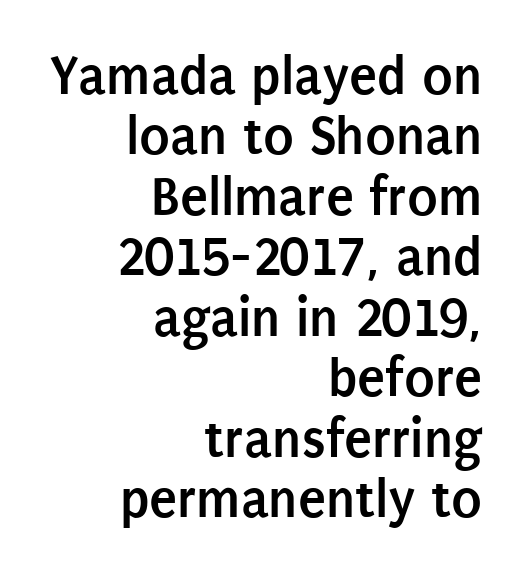
Q: Is the text bold? A: Yes.
Q: Is the text italic (slanted)? A: No, it is upright.
Q: Is the typeface a serif or a sans-serif typeface? A: Sans-serif.
Q: Is the text underlined? A: No.
Q: How is the paragraph aligned? A: Right-aligned.
Q: Is the spacing between letters normal or unusually wide? A: Normal.
Q: Is the spacing between lines tight, normal or loose? A: Tight.
Q: Width (condensed, normal, or wide)? A: Condensed.
Q: Stroke contrast? A: Low.
Q: x-height? A: Large.
Q: Monospaced? A: No.
